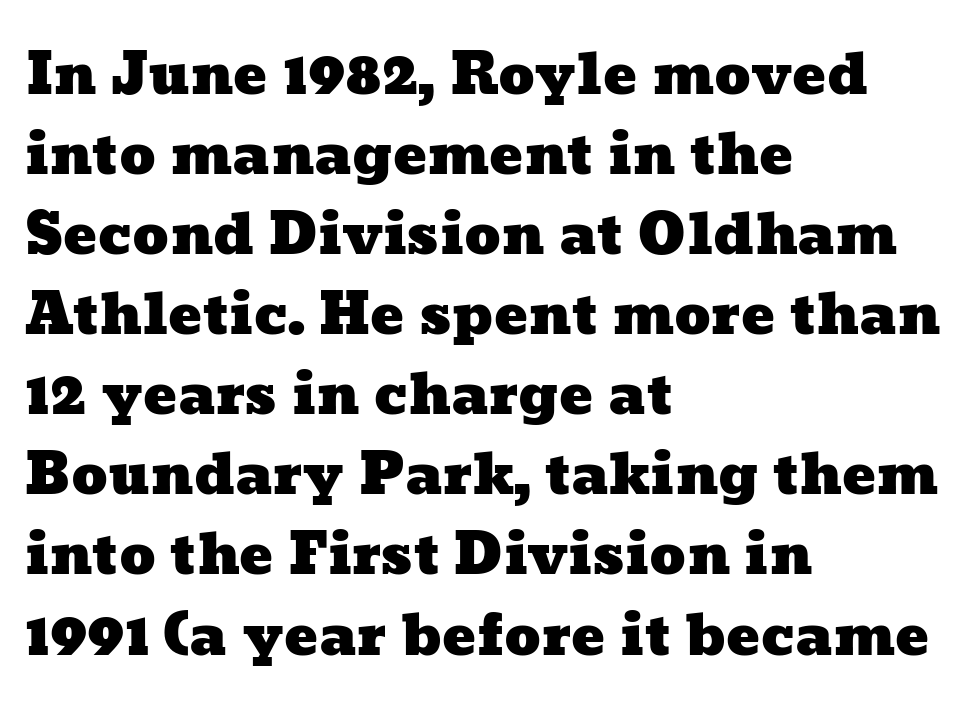
Q: Is the text underlined? A: No.
Q: How is the paragraph aligned? A: Left-aligned.
Q: Is the spacing between letters normal or unusually wide? A: Normal.
Q: Is the spacing between lines tight, normal or loose? A: Normal.
Q: Width (condensed, normal, or wide)? A: Wide.
Q: Stroke contrast? A: Low.
Q: x-height? A: Medium.
Q: Monospaced? A: No.
